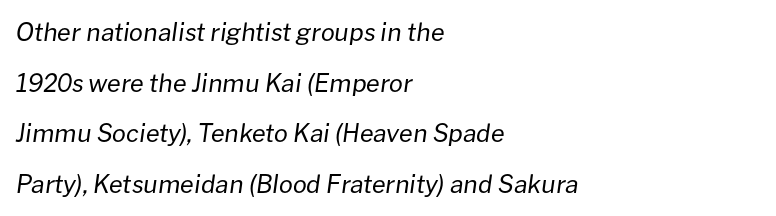
The image shows 25 px text type, italic (leaning right); set left-aligned, loose line spacing (2.03x), normal letter spacing, not underlined.
